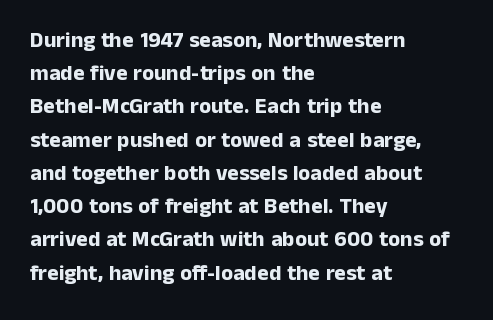
{"italic": "no", "bold": "yes", "underline": "no", "align": "left", "line_spacing": "normal", "line_spacing_ratio": 1.51, "letter_spacing": "normal", "letter_spacing_em": 0.0, "glyph_px": 22}
